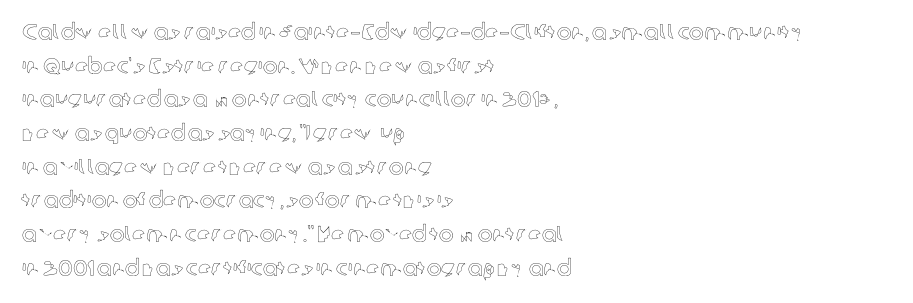
One glance says typical: line gaps are just what's usual. The letters stand upright; this is a roman face. The gap between lines stays unmarked. These lines keep a tight, regular rhythm from letter to letter. Casual observation: everything's shoved over to the left.
